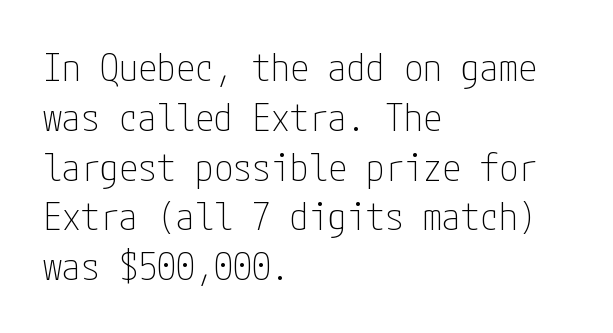
{"serif": "no", "italic": "no", "bold": "no", "weight": "thin", "width": "condensed", "stroke_contrast": "low", "x_height": "medium", "underline": "no", "align": "left", "line_spacing": "normal", "line_spacing_ratio": 1.31, "letter_spacing": "normal", "letter_spacing_em": 0.0, "glyph_px": 38}
